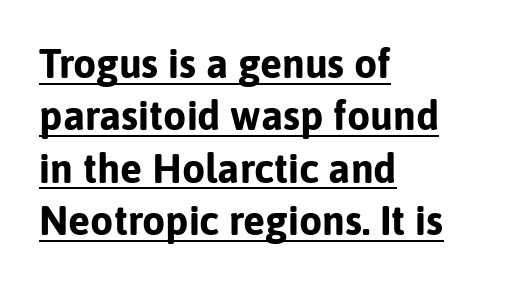
The designer left line spacing at the default. You can tell it's not italic because the verticals are truly vertical. Is there an underline? Yes — a line sits under the letters. These lines are composed in type without serifs.
